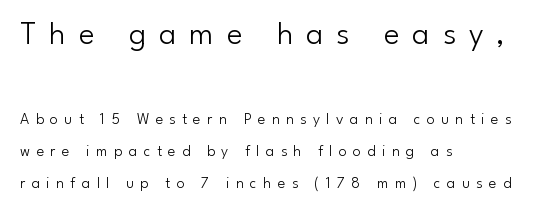
{"serif": "no", "italic": "no", "bold": "no", "weight": "light", "width": "normal", "stroke_contrast": "low", "x_height": "small", "monospaced": "no", "underline": "no", "align": "left", "line_spacing": "loose", "line_spacing_ratio": 1.99, "letter_spacing": "wide", "letter_spacing_em": 0.4, "larger_block": "first", "size_ratio": 2.06, "glyph_px": 33}
